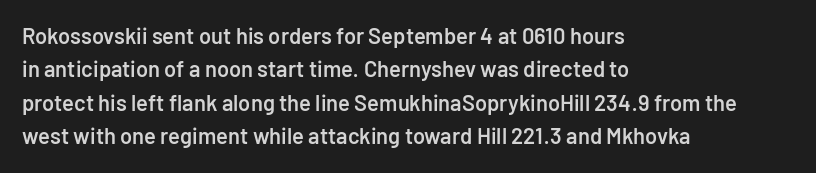
The image shows 22 px text type, upright; set left-aligned, normal line spacing (1.52x), normal letter spacing, not underlined.
